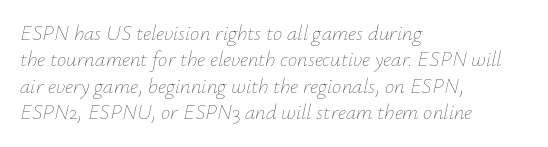
Q: Is the text bold? A: No.
Q: Is the text italic (slanted)? A: Yes, it leans right by about 12 degrees.
Q: Is the text underlined? A: No.
Q: How is the paragraph aligned? A: Left-aligned.
Q: Is the spacing between letters normal or unusually wide? A: Normal.
Q: Is the spacing between lines tight, normal or loose? A: Normal.
